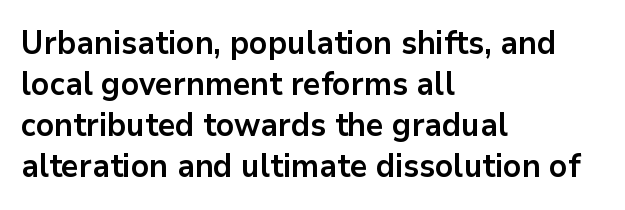
The image shows 32 px bold sans-serif type, upright; set left-aligned, normal line spacing (1.28x), normal letter spacing, not underlined; low stroke contrast and a medium x-height.
